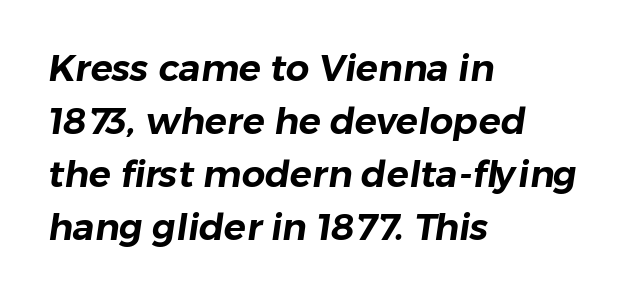
{"serif": "no", "width": "normal", "stroke_contrast": "low", "x_height": "medium", "monospaced": "no", "underline": "no", "align": "left", "line_spacing": "normal", "line_spacing_ratio": 1.43, "letter_spacing": "normal", "letter_spacing_em": 0.0, "glyph_px": 37}
